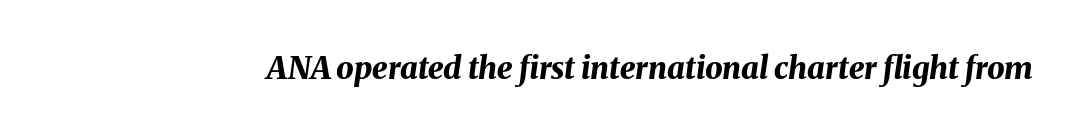
The image shows 31 px bold type, italic (leaning right); set normal letter spacing, not underlined; medium stroke contrast and a medium x-height.
